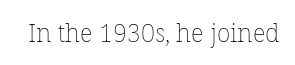
The image shows 25 px text type, upright; set normal letter spacing, not underlined.
